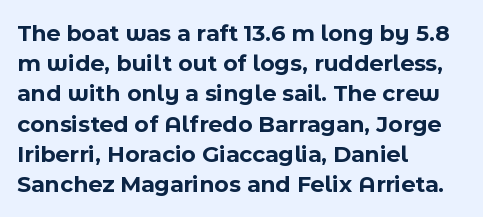
{"italic": "no", "bold": "yes", "underline": "no", "align": "left", "line_spacing": "normal", "line_spacing_ratio": 1.26, "letter_spacing": "normal", "letter_spacing_em": 0.0, "glyph_px": 24}
